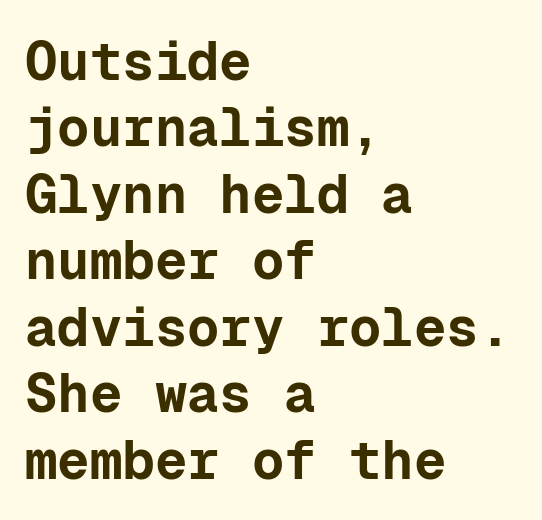
The image shows 54 px bold sans-serif type, upright, monospaced; set left-aligned, line spacing 1.23x, normal letter spacing, not underlined; low stroke contrast and a medium x-height.
